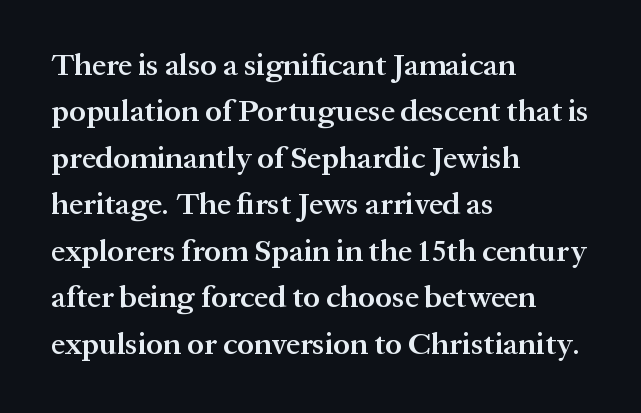
{"serif": "yes", "italic": "no", "bold": "semi", "weight": "semibold", "width": "normal", "stroke_contrast": "medium", "x_height": "medium", "monospaced": "no", "underline": "no", "align": "left", "line_spacing": "normal", "line_spacing_ratio": 1.5, "letter_spacing": "normal", "letter_spacing_em": 0.0, "glyph_px": 31}
